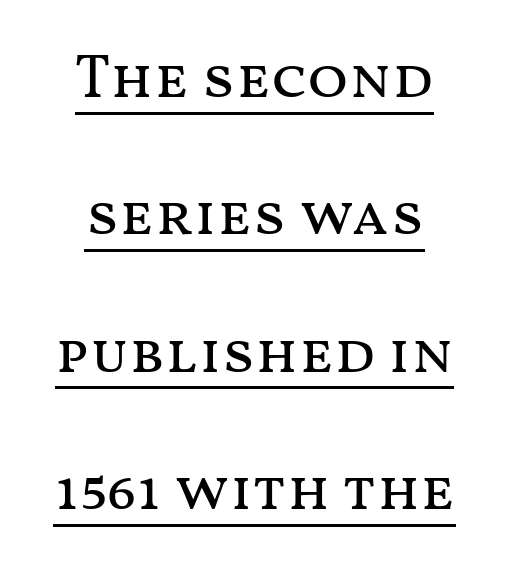
{"italic": "no", "bold": "no", "weight": "regular", "width": "wide", "stroke_contrast": "medium", "x_height": "medium", "monospaced": "no", "underline": "yes", "align": "center", "line_spacing": "loose", "line_spacing_ratio": 2.29, "letter_spacing": "normal", "letter_spacing_em": 0.0, "glyph_px": 60}
